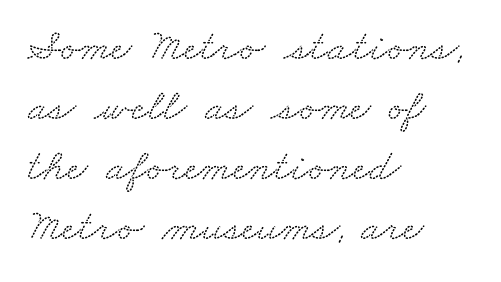
A classic flush-left, rag-right setting is used for this passage. Proportional: the letters do not fall into vertical columns. Font category for this specimen: serif. Quick note: interline space is typical. Observe the ordinary spacing: letters are neighbours, not strangers.
